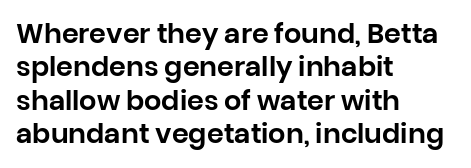
{"italic": "no", "underline": "no", "align": "left", "line_spacing_ratio": 1.24, "letter_spacing": "normal", "letter_spacing_em": 0.0, "glyph_px": 27}
